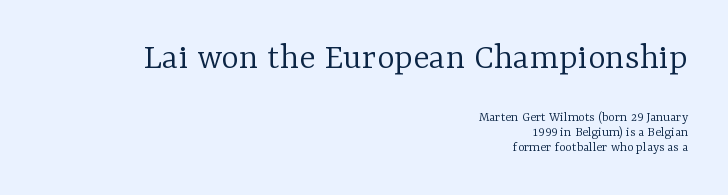
Q: Is the text bold? A: No.
Q: Is the text italic (slanted)? A: No, it is upright.
Q: Is the typeface a serif or a sans-serif typeface? A: Serif.
Q: Is the text underlined? A: No.
Q: How is the paragraph aligned? A: Right-aligned.
Q: Is the spacing between letters normal or unusually wide? A: Normal.
Q: Is the spacing between lines tight, normal or loose? A: Tight.
Q: Which block of text is set in a larger size, the first (top) or the second (bottom)? A: The first (top) one.
Q: Width (condensed, normal, or wide)? A: Normal.
Q: Stroke contrast? A: Low.
Q: x-height? A: Medium.
Q: Monospaced? A: No.
